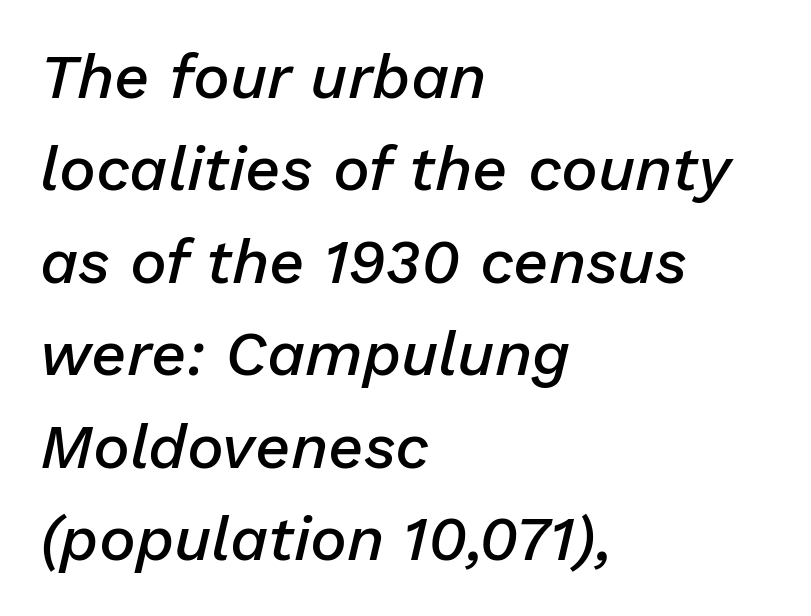
Q: Is the text bold? A: Semi-bold.
Q: Is the text italic (slanted)? A: Yes, it leans right by about 13 degrees.
Q: Is the text underlined? A: No.
Q: How is the paragraph aligned? A: Left-aligned.
Q: Is the spacing between letters normal or unusually wide? A: Normal.
Q: Is the spacing between lines tight, normal or loose? A: Normal.
Q: Width (condensed, normal, or wide)? A: Normal.
Q: Stroke contrast? A: Low.
Q: x-height? A: Medium.
Q: Monospaced? A: No.
